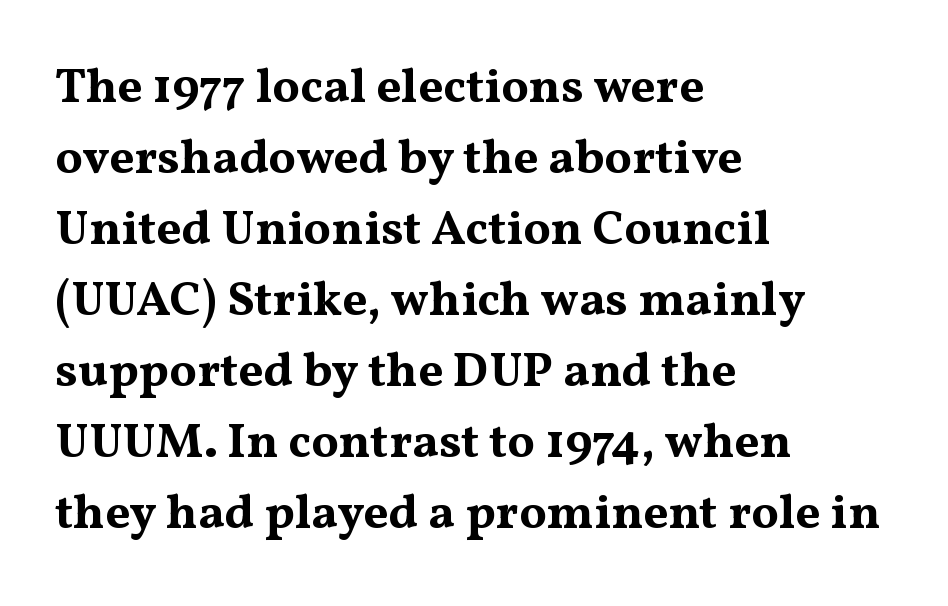
Plain, unruled lines of type. The passage shown is typed in a proportional face where columns would drift. The passage shown has conventional tracking throughout. To sum up the face: it has serifs. The lettering holds an erect, upright posture throughout.
